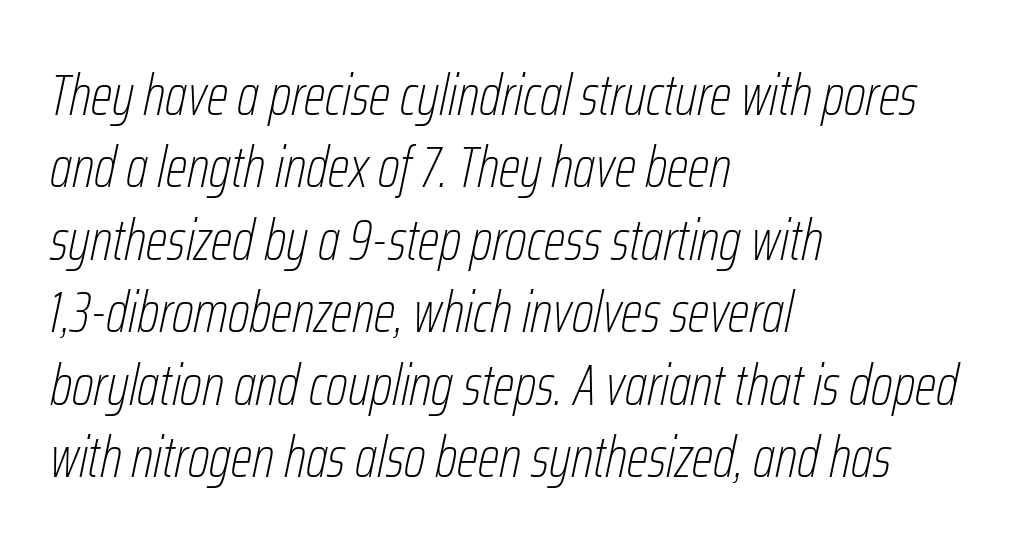
The image shows 57 px thin, condensed type, italic (leaning right); set left-aligned, normal line spacing (1.27x), normal letter spacing, not underlined; low stroke contrast and a medium x-height.
